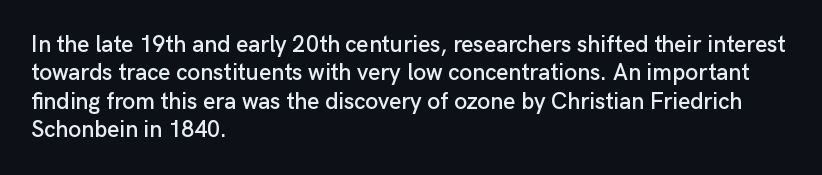
Q: Is the text italic (slanted)? A: No, it is upright.
Q: Is the text underlined? A: No.
Q: How is the paragraph aligned? A: Left-aligned.
Q: Is the spacing between letters normal or unusually wide? A: Normal.
